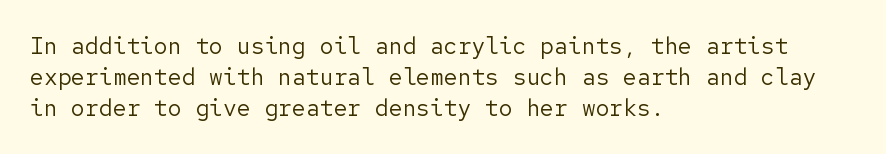
Descenders are the only things crossing below the line. The font sits on the lighter half of the weight spectrum, regular included. Does the copy run flush right? No — it runs flush left. Vertically, the passage feels balanced, rows spaced as you'd expect.
